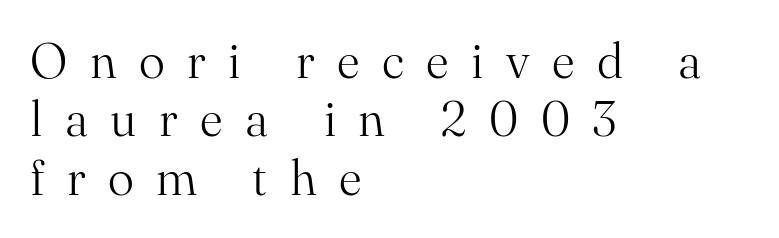
The image shows 49 px light serif type, upright; set left-aligned, line spacing 1.19x, unusually wide letter spacing (+0.46 em), not underlined; medium stroke contrast and a small x-height.
